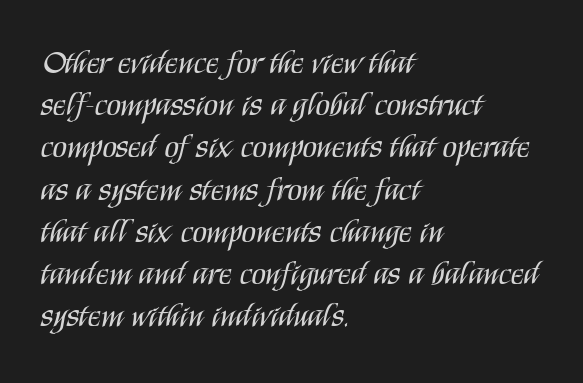
{"serif": "no", "bold": "no", "weight": "regular", "width": "condensed", "stroke_contrast": "medium", "x_height": "large", "monospaced": "no", "underline": "no", "align": "left", "line_spacing": "normal", "line_spacing_ratio": 1.28, "letter_spacing": "normal", "letter_spacing_em": 0.0, "glyph_px": 33}
